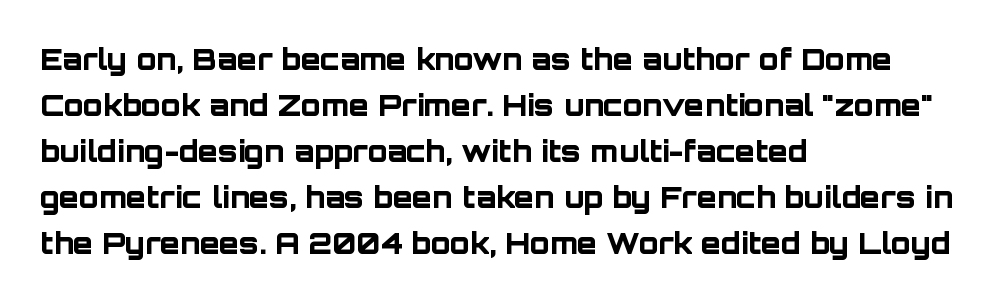
The image shows 29 px bold sans-serif type, upright; set left-aligned, normal line spacing (1.59x), normal letter spacing, not underlined; low stroke contrast and a large x-height.
